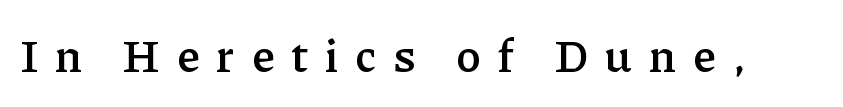
Q: Is the text bold? A: Semi-bold.
Q: Is the text italic (slanted)? A: No, it is upright.
Q: Is the typeface a serif or a sans-serif typeface? A: Serif.
Q: Is the text underlined? A: No.
Q: Is the spacing between letters normal or unusually wide? A: Unusually wide.
Q: Width (condensed, normal, or wide)? A: Normal.
Q: Stroke contrast? A: Low.
Q: x-height? A: Medium.
Q: Monospaced? A: No.
